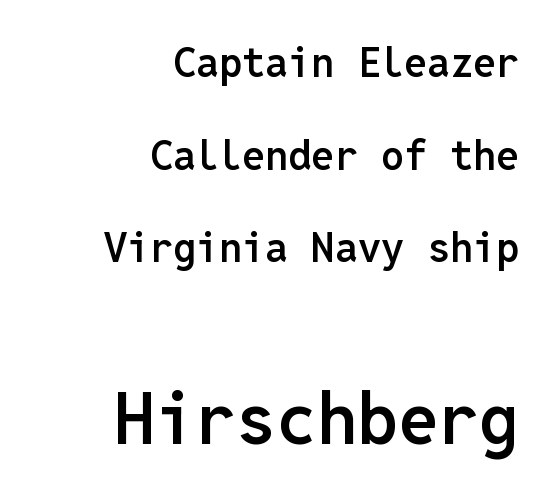
The image shows 72 px semibold sans-serif type, upright, monospaced; set right-aligned, loose line spacing (2.26x), normal letter spacing, not underlined; the second (bottom) block is 1.76x larger; low stroke contrast and a medium x-height.
